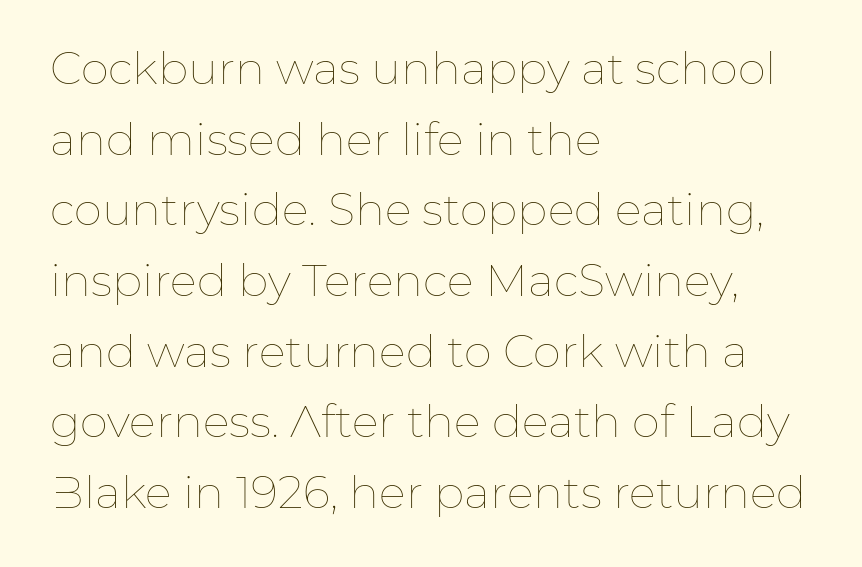
Q: Is the text bold? A: No.
Q: Is the text italic (slanted)? A: No, it is upright.
Q: Is the text underlined? A: No.
Q: How is the paragraph aligned? A: Left-aligned.
Q: Is the spacing between letters normal or unusually wide? A: Normal.
Q: Is the spacing between lines tight, normal or loose? A: Normal.
Q: Width (condensed, normal, or wide)? A: Normal.
Q: Stroke contrast? A: Low.
Q: x-height? A: Medium.
Q: Monospaced? A: No.
